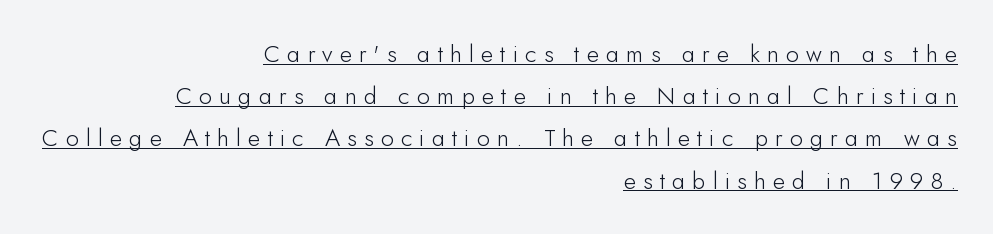
Each line ends at the same right margin while the left side varies. It's the straight-up-and-down kind of type. Glyph-to-glyph distance is far greater than everyday printed text. The letters look calm and open, with moderate or lighter stems. The passage shown is underscored from start to finish.
